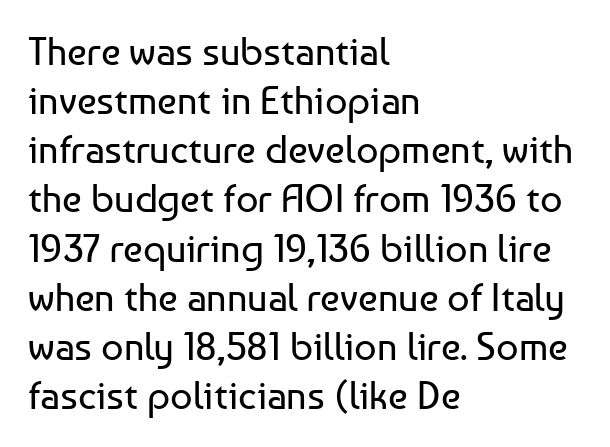
Q: Is the text bold? A: No.
Q: Is the text italic (slanted)? A: No, it is upright.
Q: Is the typeface a serif or a sans-serif typeface? A: Sans-serif.
Q: Is the text underlined? A: No.
Q: How is the paragraph aligned? A: Left-aligned.
Q: Is the spacing between letters normal or unusually wide? A: Normal.
Q: Is the spacing between lines tight, normal or loose? A: Normal.
Q: Width (condensed, normal, or wide)? A: Normal.
Q: Stroke contrast? A: Low.
Q: x-height? A: Medium.
Q: Monospaced? A: No.
